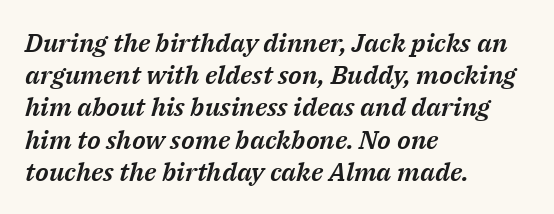
{"italic": "yes", "lean": "right", "slant_degrees": 14, "underline": "no", "align": "left", "line_spacing_ratio": 1.24, "letter_spacing": "normal", "letter_spacing_em": 0.0, "glyph_px": 26}
